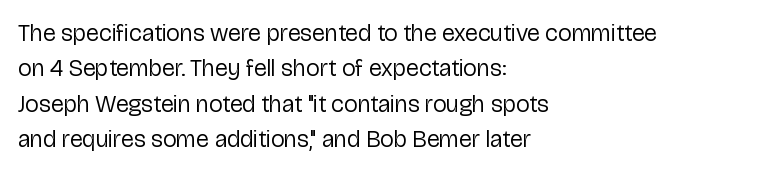
Q: Is the text bold? A: No.
Q: Is the text italic (slanted)? A: No, it is upright.
Q: Is the text underlined? A: No.
Q: How is the paragraph aligned? A: Left-aligned.
Q: Is the spacing between letters normal or unusually wide? A: Normal.
Q: Is the spacing between lines tight, normal or loose? A: Normal.
